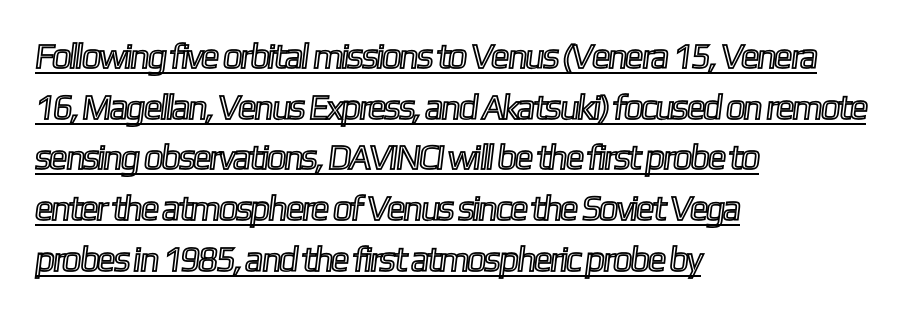
{"width": "condensed", "x_height": "medium", "monospaced": "no", "underline": "yes", "align": "left", "line_spacing": "normal", "line_spacing_ratio": 1.45, "letter_spacing": "normal", "letter_spacing_em": 0.0, "glyph_px": 35}
